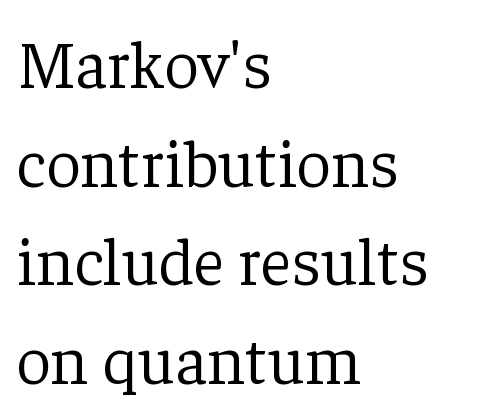
{"serif": "yes", "italic": "no", "bold": "no", "weight": "light", "width": "normal", "stroke_contrast": "low", "x_height": "medium", "monospaced": "no", "underline": "no", "align": "left", "line_spacing": "normal", "line_spacing_ratio": 1.45, "letter_spacing": "normal", "letter_spacing_em": 0.0, "glyph_px": 68}
